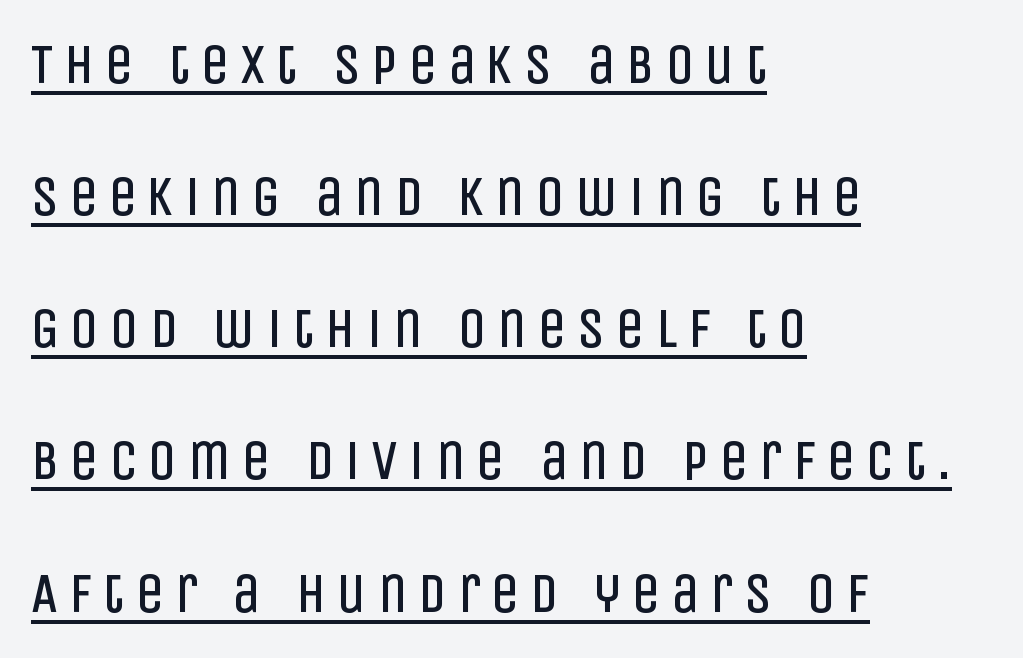
{"serif": "no", "italic": "no", "bold": "no", "weight": "regular", "width": "condensed", "stroke_contrast": "low", "x_height": "large", "monospaced": "no", "underline": "yes", "align": "left", "line_spacing": "loose", "line_spacing_ratio": 2.36, "letter_spacing": "wide", "letter_spacing_em": 0.2, "glyph_px": 56}
